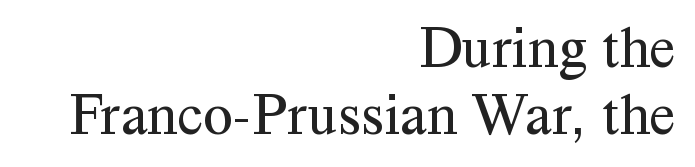
{"serif": "yes", "italic": "no", "bold": "no", "weight": "regular", "width": "normal", "stroke_contrast": "medium", "x_height": "medium", "monospaced": "no", "underline": "no", "align": "right", "line_spacing": "tight", "line_spacing_ratio": 1.12, "letter_spacing": "normal", "letter_spacing_em": 0.0, "glyph_px": 60}
